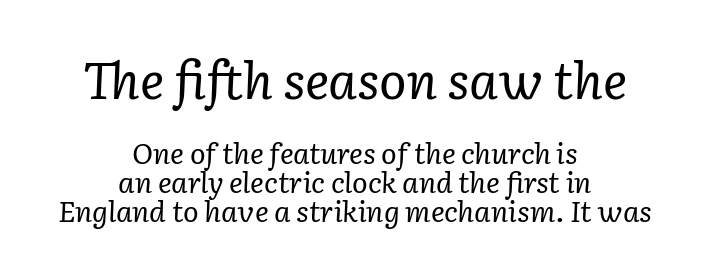
Italic: yes, the glyphs are oblique. The rag falls on both sides of this text block equally. Here the designer chose a conventional face with non-uniform glyph widths. Decoration check: the copy has no underline.
